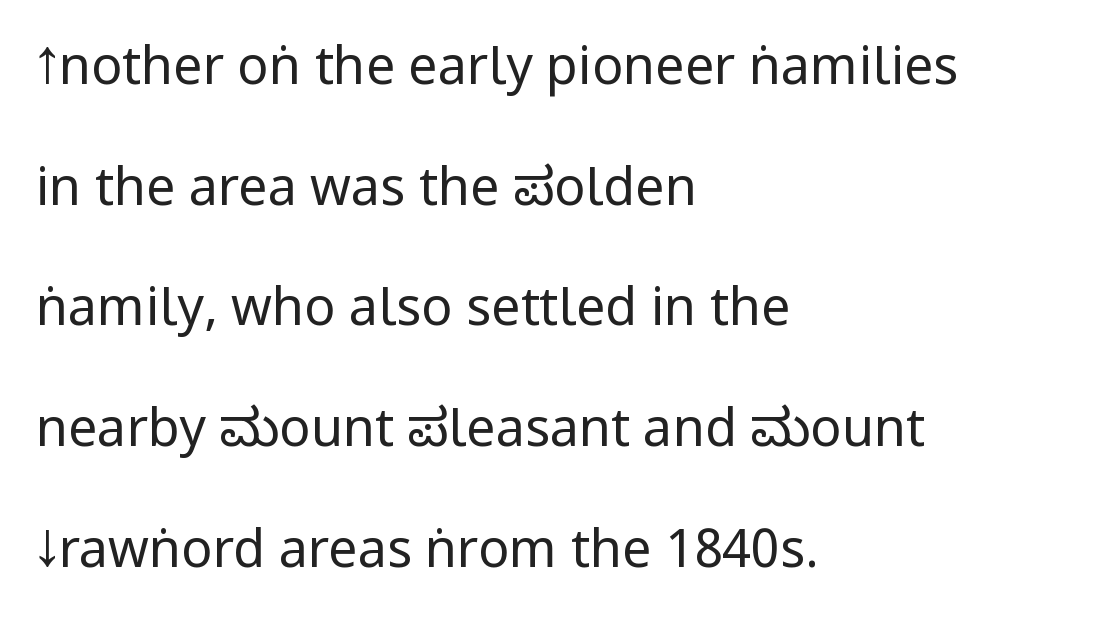
Every stem runs plumb, perpendicular to the baseline. What kind of face is this? One without serifs — a sans. Weight: regular or lighter. Glyph-to-glyph distance matches everyday printed text. The lines in this sample share a left origin and differ only in where they stop.
